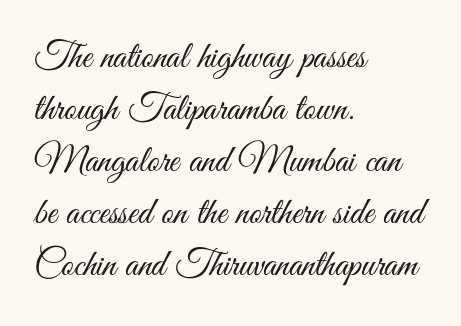
{"serif": "no", "bold": "no", "weight": "light", "width": "condensed", "stroke_contrast": "medium", "x_height": "small", "monospaced": "no", "underline": "no", "align": "left", "line_spacing": "normal", "line_spacing_ratio": 1.37, "letter_spacing": "normal", "letter_spacing_em": 0.0, "glyph_px": 38}
